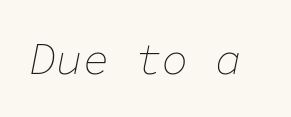
Q: Is the text bold? A: No.
Q: Is the text italic (slanted)? A: Yes, it leans right by about 11 degrees.
Q: Is the text underlined? A: No.
Q: Is the spacing between letters normal or unusually wide? A: Normal.
Q: Width (condensed, normal, or wide)? A: Normal.
Q: Stroke contrast? A: Low.
Q: x-height? A: Medium.
Q: Monospaced? A: Yes.
